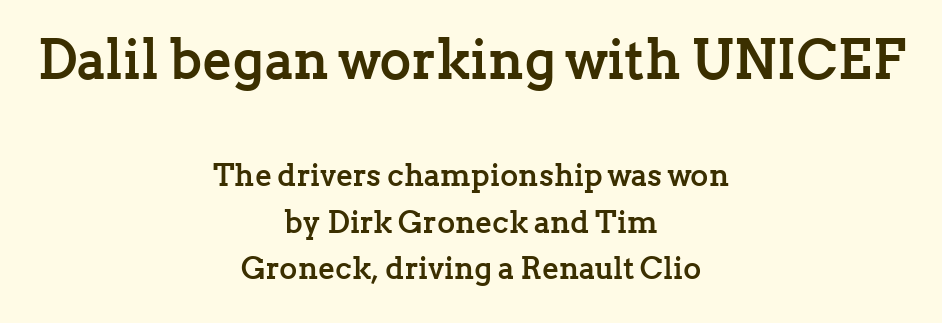
Q: Is the text bold? A: Yes.
Q: Is the text italic (slanted)? A: No, it is upright.
Q: Is the typeface a serif or a sans-serif typeface? A: Serif.
Q: Is the text underlined? A: No.
Q: How is the paragraph aligned? A: Centered.
Q: Is the spacing between letters normal or unusually wide? A: Normal.
Q: Is the spacing between lines tight, normal or loose? A: Normal.
Q: Which block of text is set in a larger size, the first (top) or the second (bottom)? A: The first (top) one.
Q: Width (condensed, normal, or wide)? A: Normal.
Q: Stroke contrast? A: Low.
Q: x-height? A: Medium.
Q: Monospaced? A: No.
